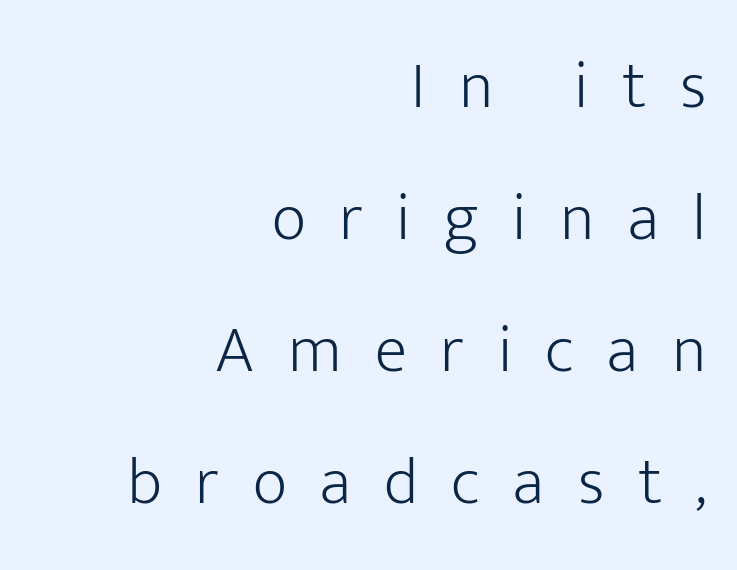
{"serif": "no", "italic": "no", "bold": "no", "weight": "light", "width": "normal", "stroke_contrast": "low", "x_height": "medium", "monospaced": "no", "underline": "no", "align": "right", "line_spacing": "loose", "line_spacing_ratio": 1.97, "letter_spacing": "wide", "letter_spacing_em": 0.5, "glyph_px": 67}
